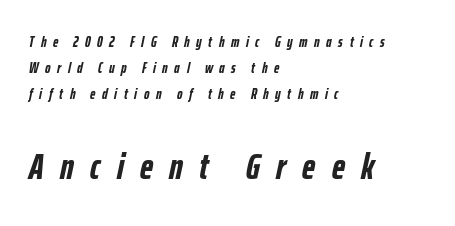
{"italic": "yes", "lean": "right", "slant_degrees": 12, "bold": "yes", "weight": "semibold", "width": "condensed", "stroke_contrast": "low", "x_height": "medium", "monospaced": "no", "underline": "no", "align": "left", "line_spacing_ratio": 1.75, "letter_spacing": "wide", "letter_spacing_em": 0.44, "larger_block": "second", "size_ratio": 2.47, "glyph_px": 37}
